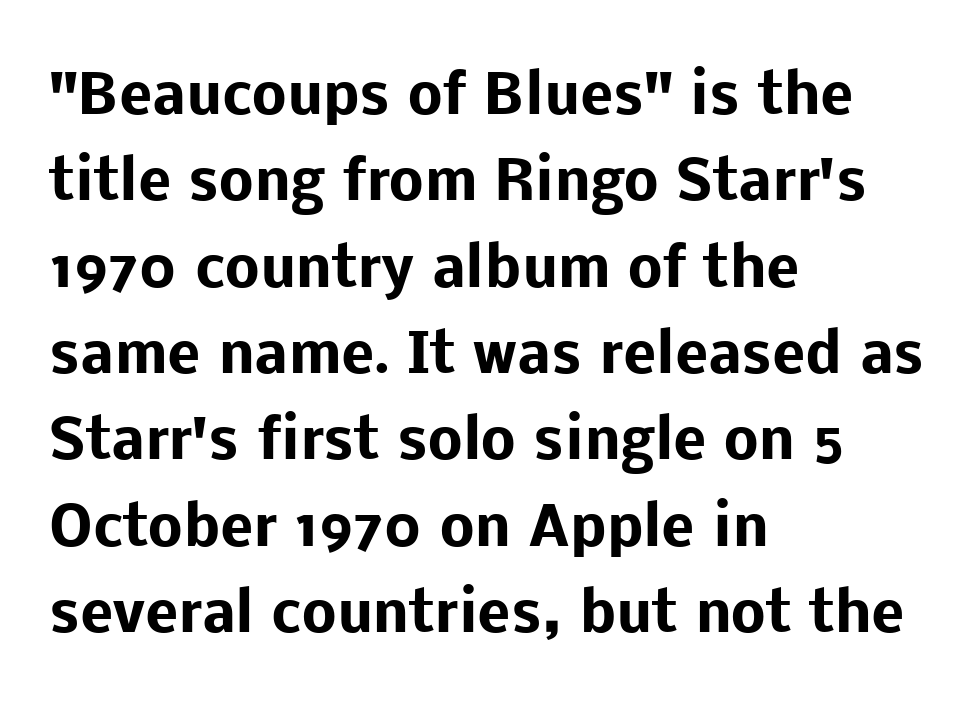
Q: Is the text bold? A: Yes.
Q: Is the text italic (slanted)? A: No, it is upright.
Q: Is the typeface a serif or a sans-serif typeface? A: Sans-serif.
Q: Is the text underlined? A: No.
Q: How is the paragraph aligned? A: Left-aligned.
Q: Is the spacing between letters normal or unusually wide? A: Normal.
Q: Is the spacing between lines tight, normal or loose? A: Normal.
Q: Width (condensed, normal, or wide)? A: Normal.
Q: Stroke contrast? A: Low.
Q: x-height? A: Medium.
Q: Monospaced? A: No.
